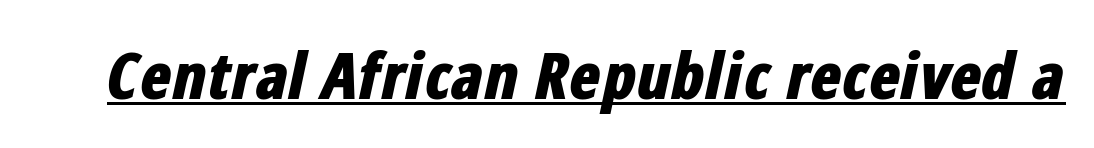
The image shows 65 px bold, condensed type, italic (leaning right); set normal letter spacing, underlined; low stroke contrast and a medium x-height.
